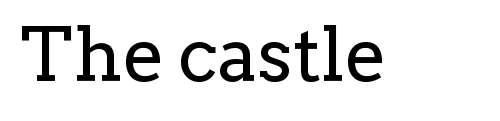
{"serif": "yes", "italic": "no", "bold": "no", "weight": "regular", "width": "normal", "stroke_contrast": "low", "x_height": "medium", "monospaced": "no", "underline": "no", "letter_spacing": "normal", "letter_spacing_em": 0.0, "glyph_px": 75}
